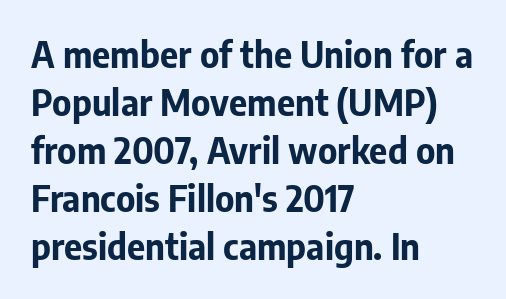
Q: Is the text bold? A: Yes.
Q: Is the text italic (slanted)? A: No, it is upright.
Q: Is the typeface a serif or a sans-serif typeface? A: Sans-serif.
Q: Is the text underlined? A: No.
Q: How is the paragraph aligned? A: Left-aligned.
Q: Is the spacing between letters normal or unusually wide? A: Normal.
Q: Is the spacing between lines tight, normal or loose? A: Normal.
Q: Width (condensed, normal, or wide)? A: Normal.
Q: Stroke contrast? A: Low.
Q: x-height? A: Medium.
Q: Monospaced? A: No.
